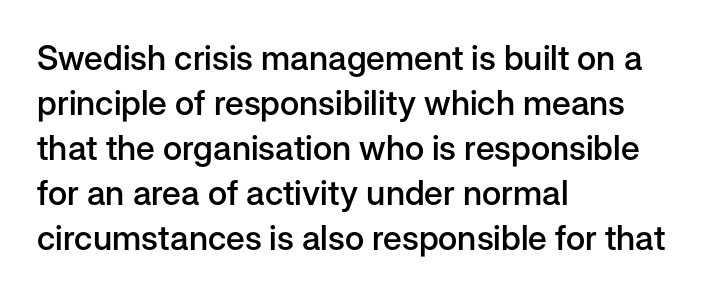
The image shows 34 px semibold sans-serif type, upright; set left-aligned, normal line spacing (1.32x), normal letter spacing, not underlined; low stroke contrast and a medium x-height.
